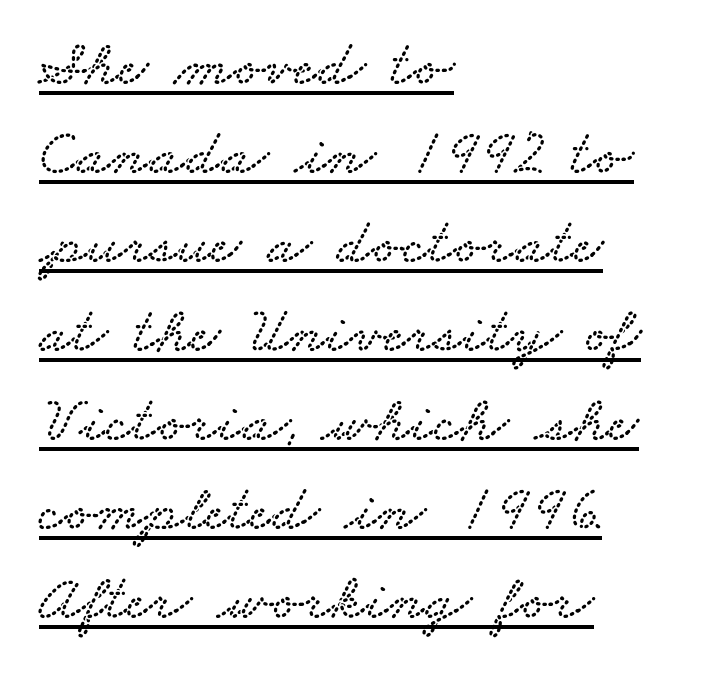
The image shows 65 px wide serif type; set left-aligned, normal line spacing (1.37x), normal letter spacing, underlined; low stroke contrast and a small x-height.
